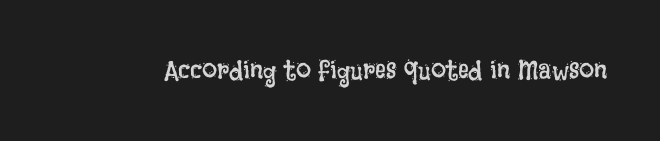
{"italic": "no", "bold": "no", "underline": "no", "letter_spacing": "normal", "letter_spacing_em": 0.0, "glyph_px": 27}
